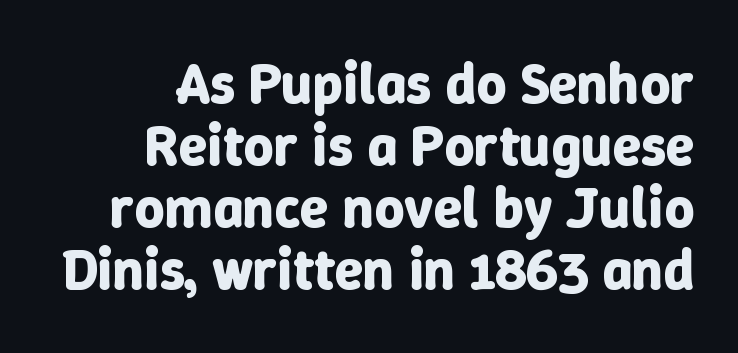
Varying glyph widths throughout — classic text-font behaviour. Descender tails drop into unmarked territory. Is there any slant? The stems are plumb. The rendering keeps characters at their native spacing.
